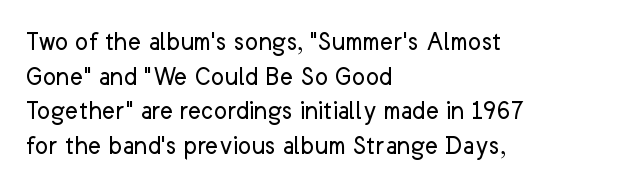
Weight: in the light-to-regular range. The designer went with a sans here, leaving each stem footless. Descenders are the only things crossing below the line. Line starts are locked; line ends wander.
